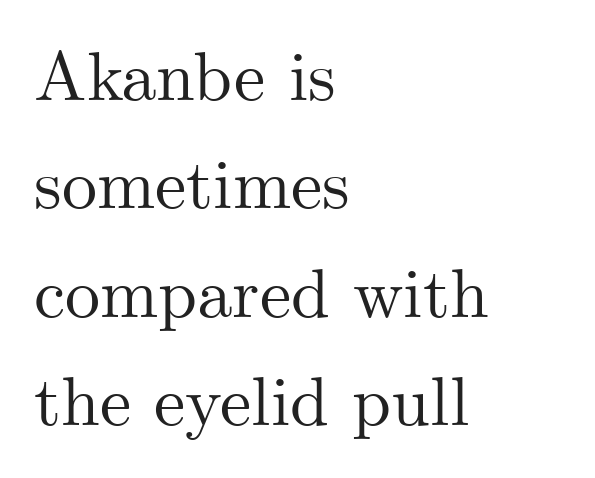
Q: Is the text italic (slanted)? A: No, it is upright.
Q: Is the typeface a serif or a sans-serif typeface? A: Serif.
Q: Is the text underlined? A: No.
Q: How is the paragraph aligned? A: Left-aligned.
Q: Is the spacing between letters normal or unusually wide? A: Normal.
Q: Is the spacing between lines tight, normal or loose? A: Normal.
Q: Width (condensed, normal, or wide)? A: Normal.
Q: Stroke contrast? A: Medium.
Q: x-height? A: Small.
Q: Monospaced? A: No.
